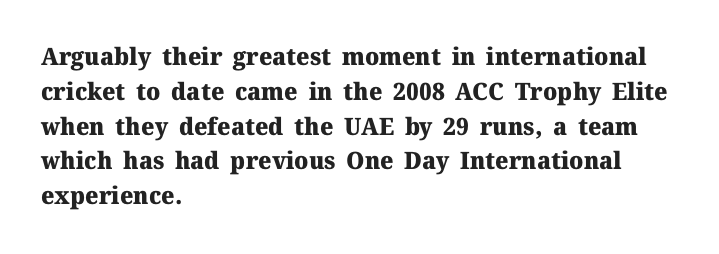
Nope, not italic — everything's standing straight. The passage shown has conventional tracking throughout. Bold? Absolutely — the strokes are thick and heavy. If you drew a ruler down the left edge, every line would touch it. The gap between lines stays unmarked. Horizontal bands of white between lines are of average thickness.
